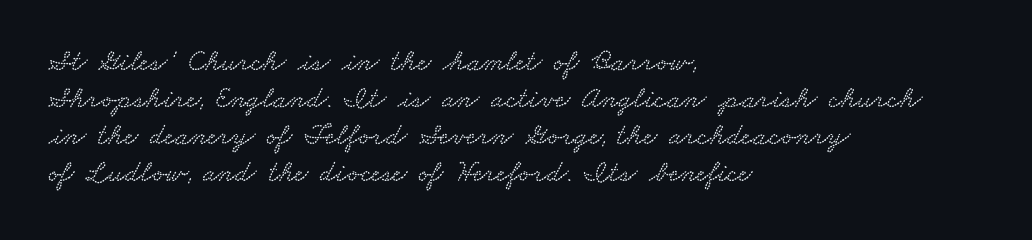
Q: Is the text underlined? A: No.
Q: How is the paragraph aligned? A: Left-aligned.
Q: Is the spacing between letters normal or unusually wide? A: Normal.
Q: Width (condensed, normal, or wide)? A: Wide.
Q: Stroke contrast? A: Low.
Q: x-height? A: Small.
Q: Monospaced? A: No.
